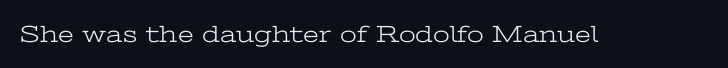
Q: Is the text bold? A: No.
Q: Is the text italic (slanted)? A: No, it is upright.
Q: Is the text underlined? A: No.
Q: Is the spacing between letters normal or unusually wide? A: Normal.
